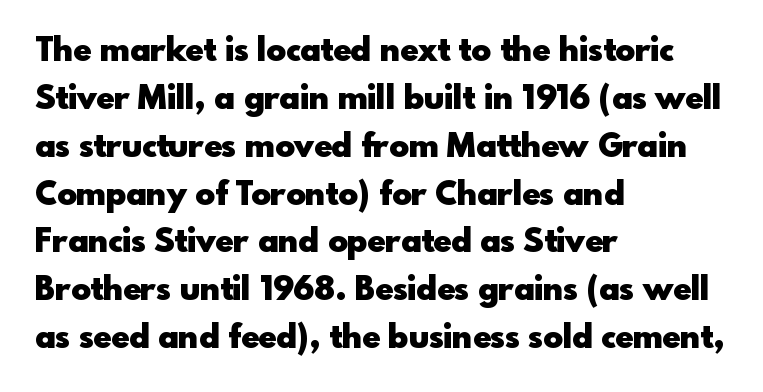
The passage shown stacks its lines at a standard gap. Horizontal alignment here is leftward, the default for most running prose. A typesetter would call this proportional, since set widths differ per character. In terms of weight, the rendering is a true, heavy bold. Descenders hang freely into open space. When letters stand straight like this, we call the style roman or upright.
